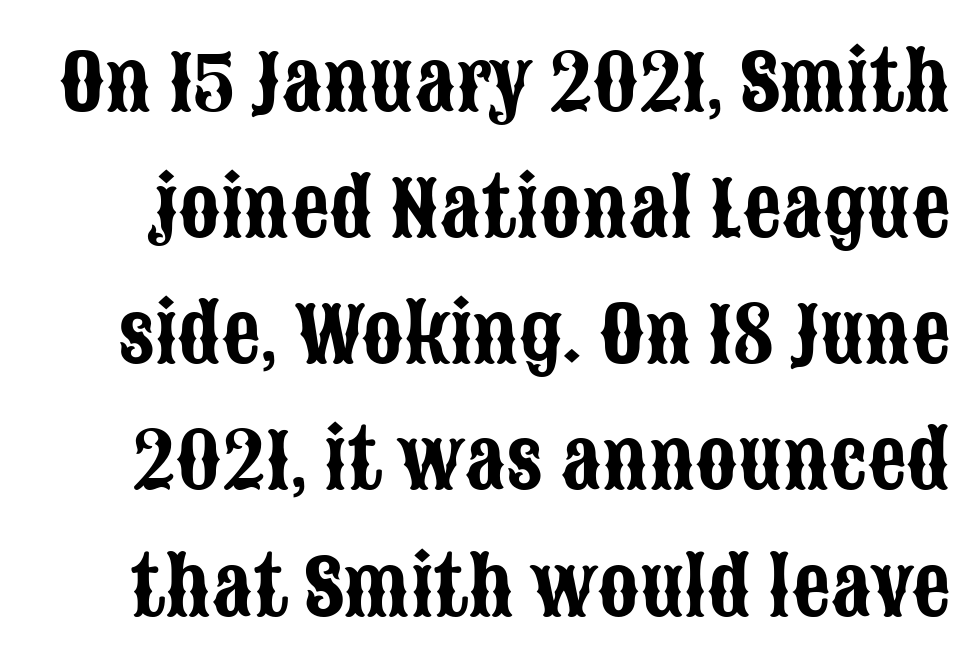
Q: Is the text italic (slanted)? A: No, it is upright.
Q: Is the typeface a serif or a sans-serif typeface? A: Sans-serif.
Q: Is the text underlined? A: No.
Q: Is the spacing between letters normal or unusually wide? A: Normal.
Q: Is the spacing between lines tight, normal or loose? A: Normal.
Q: Width (condensed, normal, or wide)? A: Condensed.
Q: Stroke contrast? A: Low.
Q: x-height? A: Large.
Q: Monospaced? A: No.
